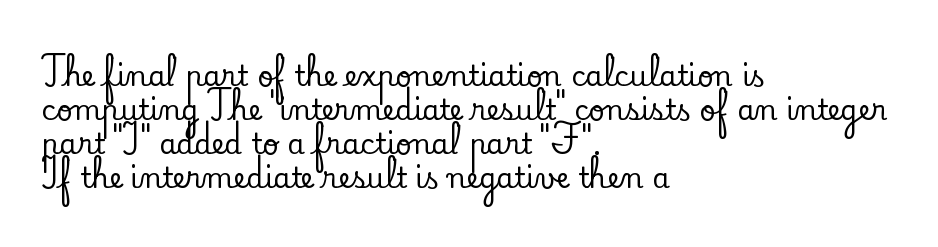
{"serif": "yes", "italic": "no", "width": "normal", "stroke_contrast": "low", "x_height": "small", "monospaced": "no", "underline": "no", "align": "left", "line_spacing_ratio": 1.21, "letter_spacing": "normal", "letter_spacing_em": 0.0, "glyph_px": 28}
